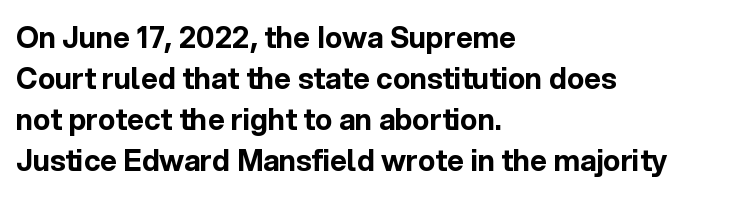
Q: Is the text bold? A: Yes.
Q: Is the text italic (slanted)? A: No, it is upright.
Q: Is the typeface a serif or a sans-serif typeface? A: Sans-serif.
Q: Is the text underlined? A: No.
Q: How is the paragraph aligned? A: Left-aligned.
Q: Is the spacing between letters normal or unusually wide? A: Normal.
Q: Is the spacing between lines tight, normal or loose? A: Normal.
Q: Width (condensed, normal, or wide)? A: Normal.
Q: x-height? A: Medium.
Q: Monospaced? A: No.
